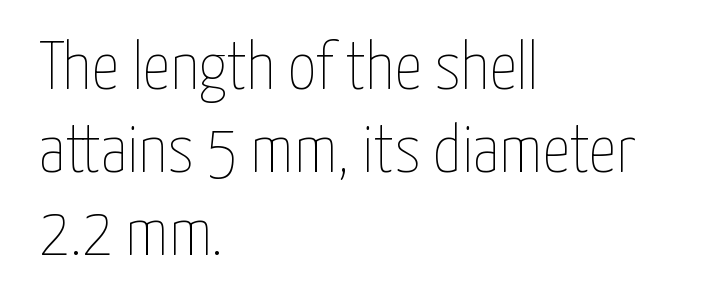
{"italic": "no", "bold": "no", "weight": "thin", "width": "condensed", "stroke_contrast": "low", "x_height": "medium", "monospaced": "no", "underline": "no", "align": "left", "line_spacing_ratio": 1.22, "letter_spacing": "normal", "letter_spacing_em": 0.0, "glyph_px": 68}
